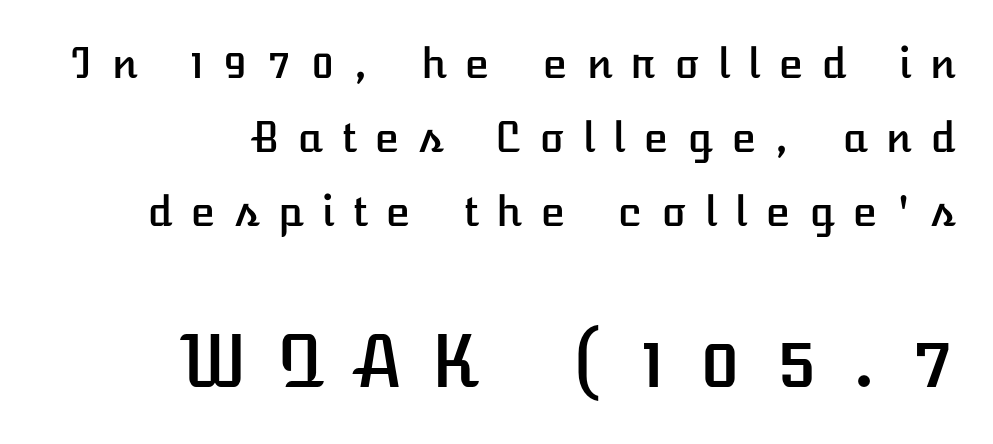
Rule under the text: the space is simply empty. The emphasis by scale lands on block number two, below. One-word summary of the alignment: right. This rendering widens character spacing well past its baseline value. In terms of posture, this sample is upright.
